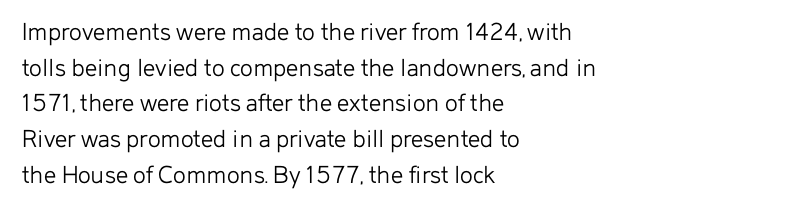
{"italic": "no", "bold": "no", "underline": "no", "align": "left", "line_spacing": "normal", "line_spacing_ratio": 1.32, "letter_spacing": "normal", "letter_spacing_em": 0.0, "glyph_px": 27}
